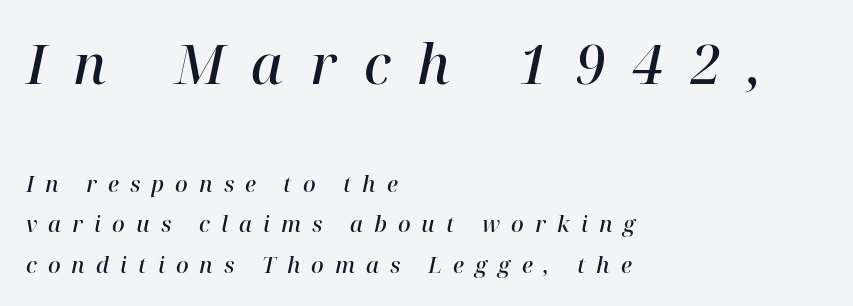
Observe the wide spacing: letters keep a clear distance from each other. Each letter keeps its own natural width here, so spacing adapts to shape. A bare baseline throughout the passage. The letters in the upper block stand taller than those in the block below. Every character sits at an angle, as italics do.
